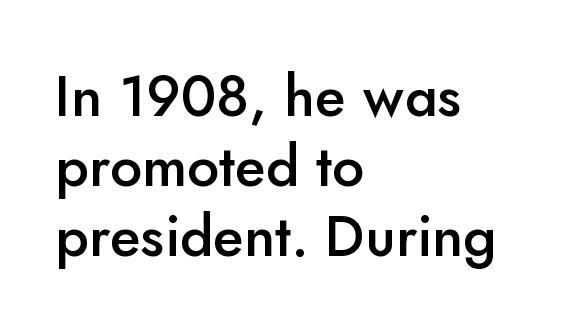
Q: Is the text bold? A: Semi-bold.
Q: Is the text italic (slanted)? A: No, it is upright.
Q: Is the typeface a serif or a sans-serif typeface? A: Sans-serif.
Q: Is the text underlined? A: No.
Q: How is the paragraph aligned? A: Left-aligned.
Q: Is the spacing between letters normal or unusually wide? A: Normal.
Q: Width (condensed, normal, or wide)? A: Normal.
Q: Stroke contrast? A: Low.
Q: x-height? A: Small.
Q: Monospaced? A: No.
